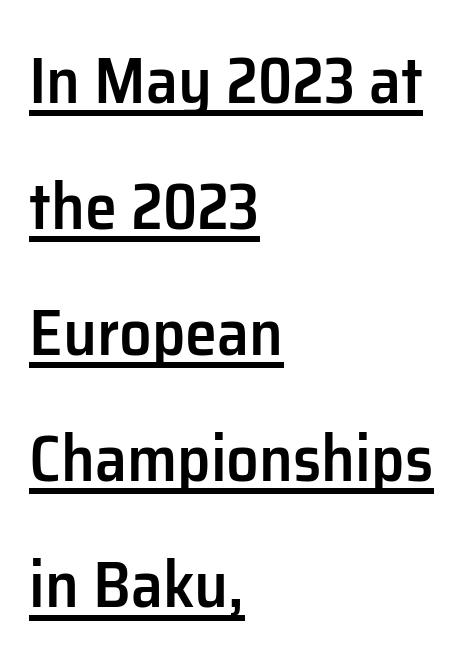
The image shows 65 px semibold sans-serif type, upright; set left-aligned, loose line spacing (1.94x), normal letter spacing, underlined; low stroke contrast and a medium x-height.
